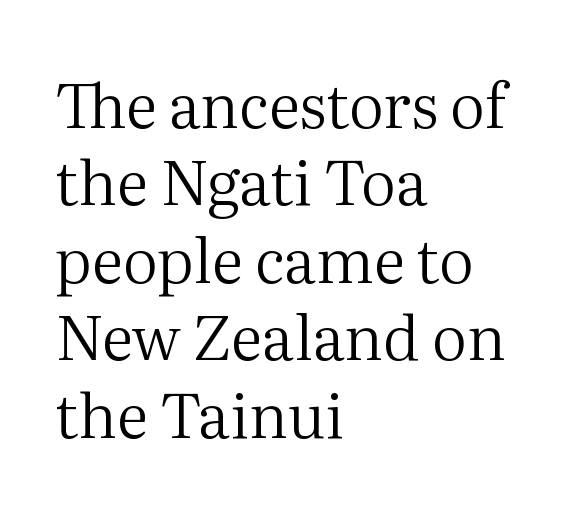
Q: Is the text bold? A: No.
Q: Is the text italic (slanted)? A: No, it is upright.
Q: Is the typeface a serif or a sans-serif typeface? A: Serif.
Q: Is the text underlined? A: No.
Q: How is the paragraph aligned? A: Left-aligned.
Q: Is the spacing between letters normal or unusually wide? A: Normal.
Q: Is the spacing between lines tight, normal or loose? A: Normal.
Q: Width (condensed, normal, or wide)? A: Normal.
Q: Stroke contrast? A: Medium.
Q: x-height? A: Medium.
Q: Monospaced? A: No.
